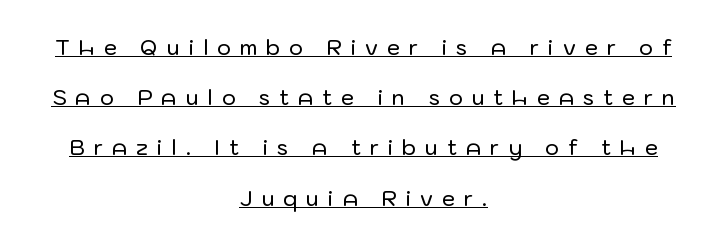
The image shows 21 px text type, upright; set centered, loose line spacing (2.39x), unusually wide letter spacing (+0.43 em), underlined.
